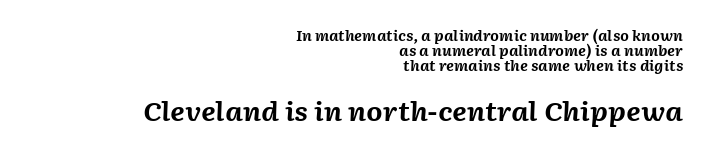
Q: Is the text bold? A: Yes.
Q: Is the text italic (slanted)? A: Yes, it leans right by about 2 degrees.
Q: Is the text underlined? A: No.
Q: How is the paragraph aligned? A: Right-aligned.
Q: Is the spacing between letters normal or unusually wide? A: Normal.
Q: Is the spacing between lines tight, normal or loose? A: Tight.
Q: Which block of text is set in a larger size, the first (top) or the second (bottom)? A: The second (bottom) one.
